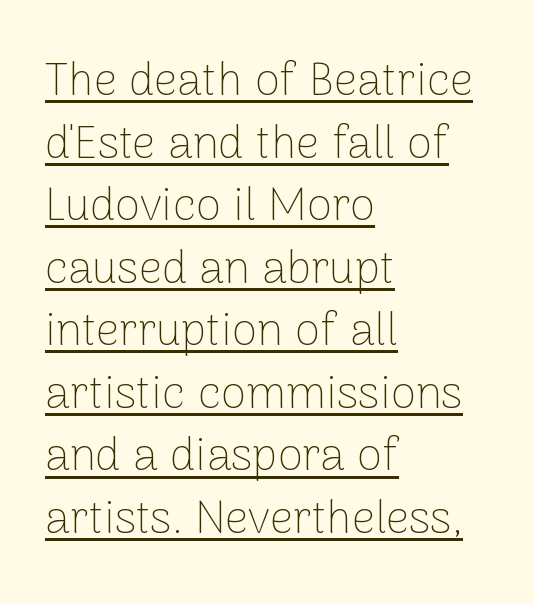
The image shows 46 px thin sans-serif type, upright; set left-aligned, normal line spacing (1.36x), normal letter spacing, underlined; low stroke contrast and a medium x-height.
